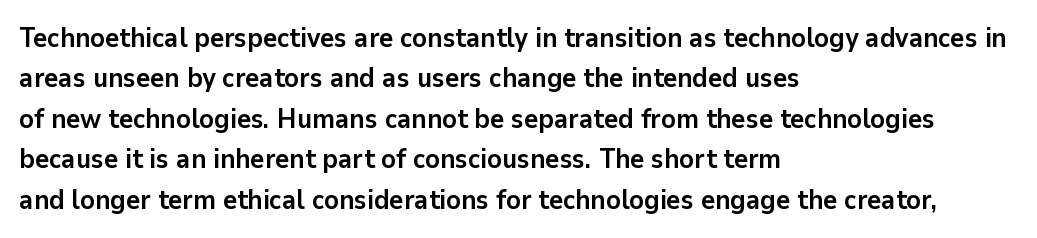
Q: Is the text bold? A: Yes.
Q: Is the text italic (slanted)? A: No, it is upright.
Q: Is the text underlined? A: No.
Q: How is the paragraph aligned? A: Left-aligned.
Q: Is the spacing between letters normal or unusually wide? A: Normal.
Q: Is the spacing between lines tight, normal or loose? A: Normal.
